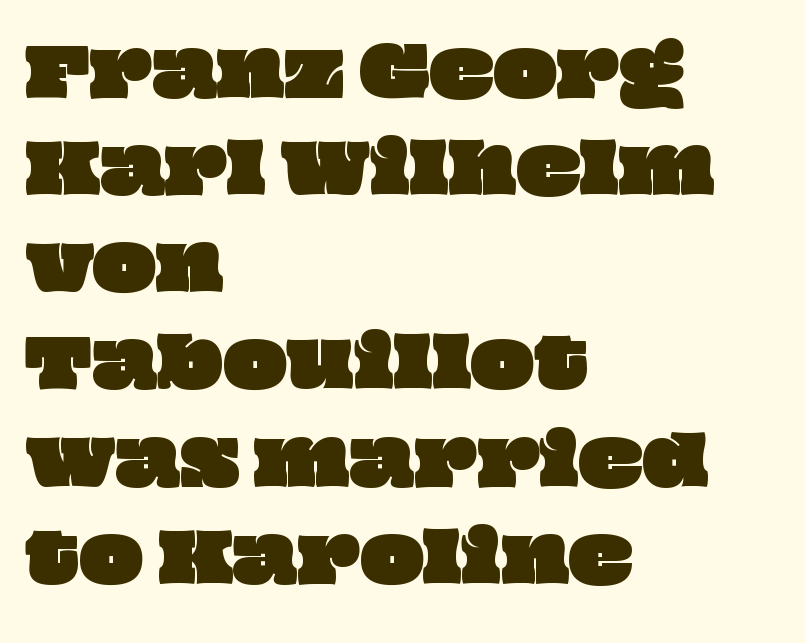
{"width": "wide", "stroke_contrast": "low", "x_height": "large", "monospaced": "no", "underline": "no", "align": "left", "line_spacing": "normal", "line_spacing_ratio": 1.45, "letter_spacing": "normal", "letter_spacing_em": 0.0, "glyph_px": 67}
